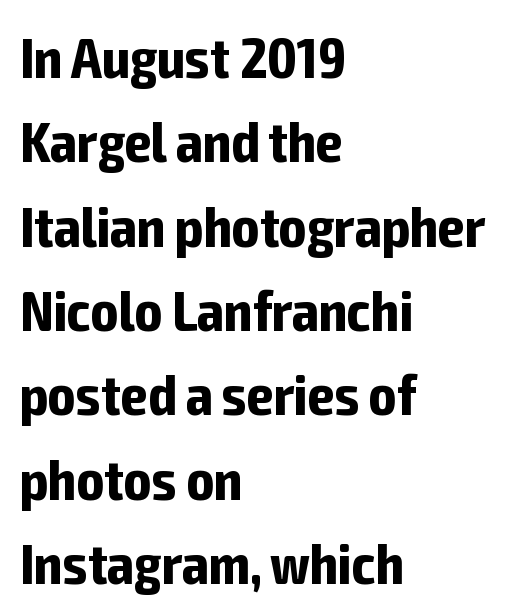
{"serif": "no", "italic": "no", "bold": "yes", "weight": "bold", "width": "condensed", "stroke_contrast": "low", "x_height": "medium", "monospaced": "no", "underline": "no", "align": "left", "line_spacing": "normal", "line_spacing_ratio": 1.48, "letter_spacing": "normal", "letter_spacing_em": 0.0, "glyph_px": 57}
